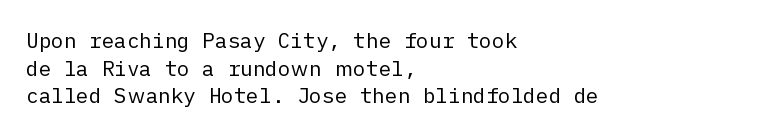
The image shows 21 px text type, upright; set left-aligned, normal line spacing (1.32x), normal letter spacing, not underlined.
